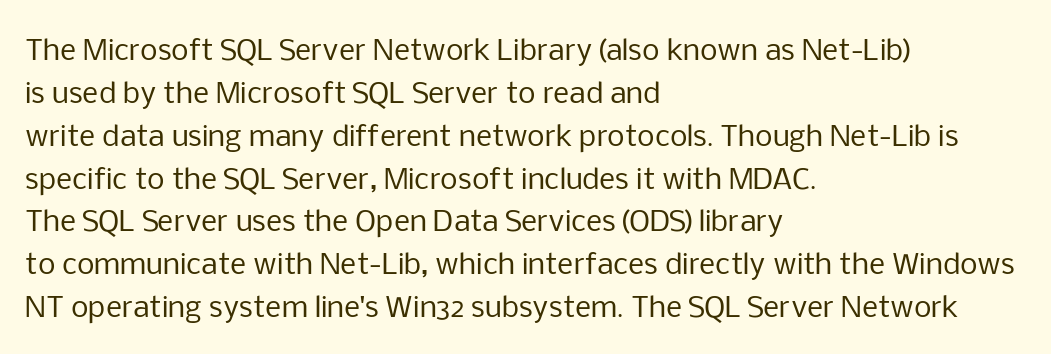
{"serif": "no", "italic": "no", "bold": "no", "weight": "regular", "width": "normal", "stroke_contrast": "low", "x_height": "medium", "monospaced": "no", "underline": "no", "align": "left", "line_spacing": "normal", "line_spacing_ratio": 1.53, "letter_spacing": "normal", "letter_spacing_em": 0.0, "glyph_px": 28}
